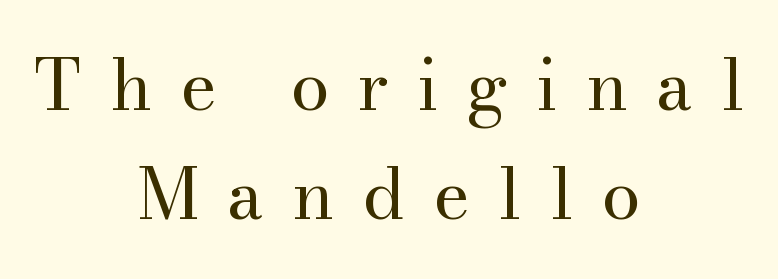
{"serif": "yes", "italic": "no", "bold": "no", "weight": "regular", "width": "normal", "stroke_contrast": "medium", "x_height": "small", "monospaced": "no", "underline": "no", "align": "center", "line_spacing": "normal", "line_spacing_ratio": 1.56, "letter_spacing": "wide", "letter_spacing_em": 0.4, "glyph_px": 70}
